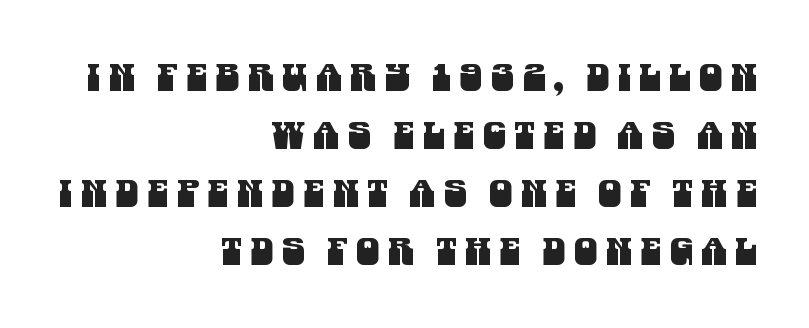
{"serif": "no", "width": "condensed", "stroke_contrast": "medium", "x_height": "large", "monospaced": "no", "underline": "no", "align": "right", "line_spacing": "normal", "line_spacing_ratio": 1.57, "letter_spacing": "wide", "letter_spacing_em": 0.23, "glyph_px": 37}
